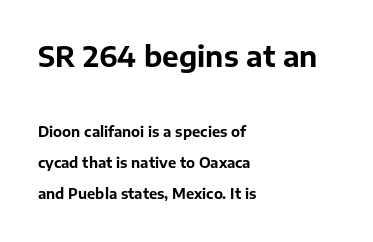
The line texture is even and compact thanks to regular tracking. I'd describe the lettering as bold — thick and assertive. Clear beneath every line of the passage. Looks like regular typesetting: each glyph gets only the width it needs.
